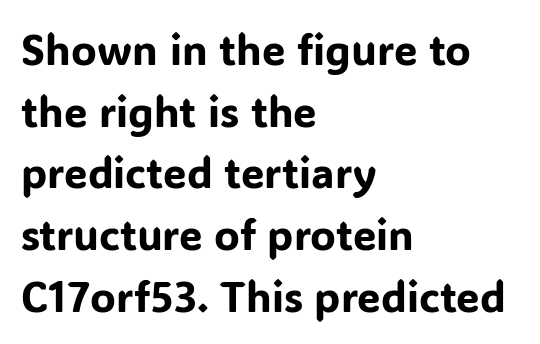
The image shows 42 px sans-serif type, upright; set left-aligned, normal line spacing (1.47x), normal letter spacing, not underlined; low stroke contrast and a medium x-height.
